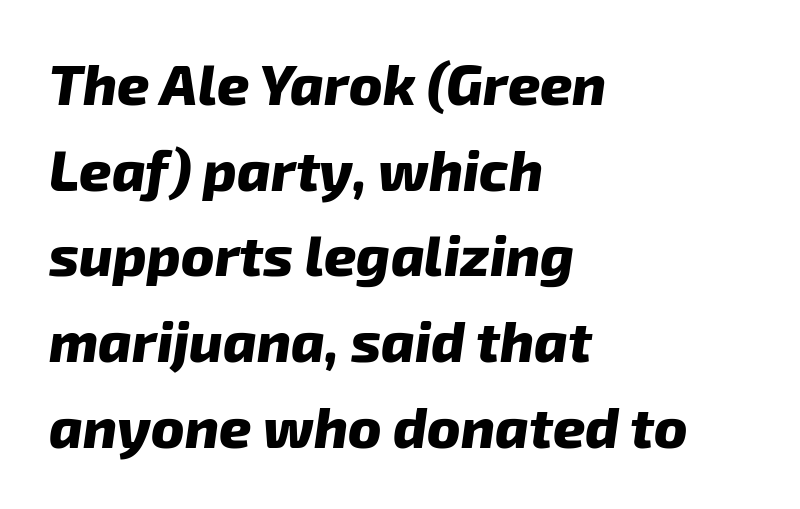
{"italic": "yes", "lean": "right", "slant_degrees": 8, "bold": "yes", "weight": "heavy", "width": "normal", "stroke_contrast": "low", "x_height": "medium", "monospaced": "no", "underline": "no", "align": "left", "line_spacing": "normal", "line_spacing_ratio": 1.53, "letter_spacing": "normal", "letter_spacing_em": 0.0, "glyph_px": 56}
